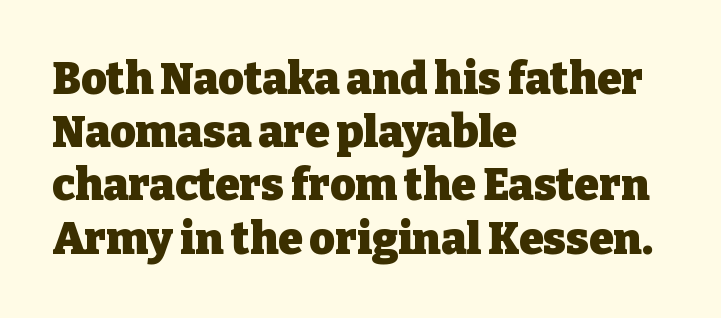
{"serif": "yes", "italic": "no", "bold": "yes", "weight": "heavy", "width": "normal", "stroke_contrast": "low", "x_height": "medium", "monospaced": "no", "underline": "no", "align": "left", "line_spacing_ratio": 1.21, "letter_spacing": "normal", "letter_spacing_em": 0.0, "glyph_px": 44}
